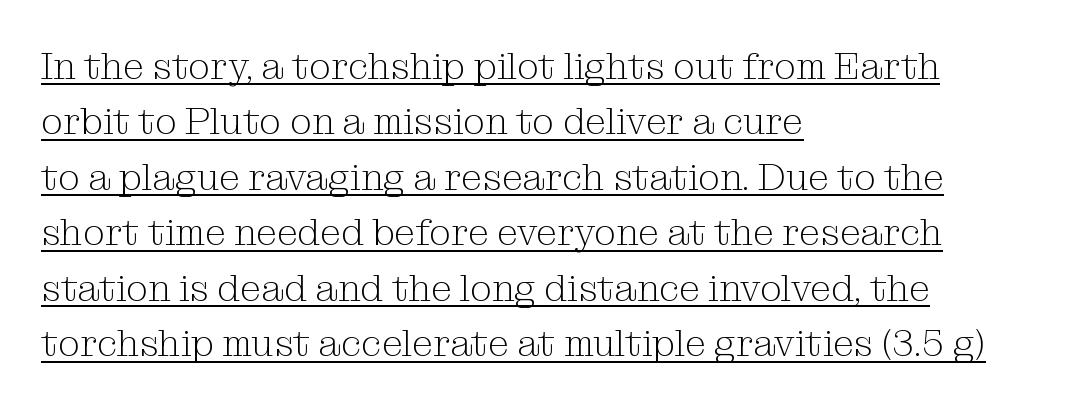
One glance says typical: line gaps are just what's usual. The typesetting does not lean heavy: it is not bold. The lettering holds an erect, upright posture throughout. No extra tracking has been applied to these lines. Like a heading marked for emphasis, these lines bear an underscore.
